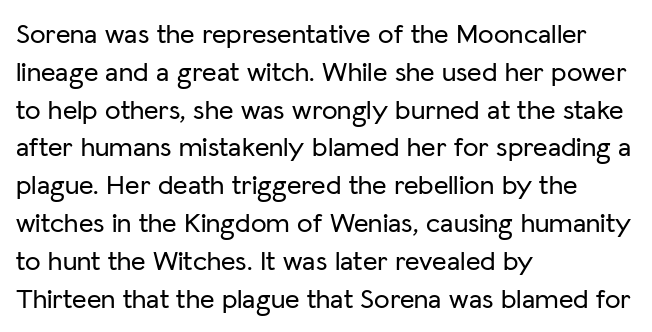
Q: Is the text italic (slanted)? A: No, it is upright.
Q: Is the typeface a serif or a sans-serif typeface? A: Sans-serif.
Q: Is the text underlined? A: No.
Q: How is the paragraph aligned? A: Left-aligned.
Q: Is the spacing between letters normal or unusually wide? A: Normal.
Q: Is the spacing between lines tight, normal or loose? A: Normal.
Q: Width (condensed, normal, or wide)? A: Normal.
Q: Stroke contrast? A: Low.
Q: x-height? A: Medium.
Q: Monospaced? A: No.
